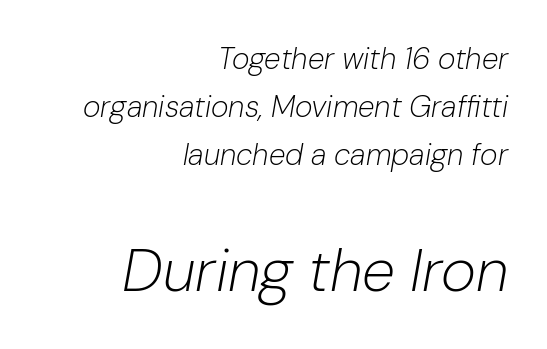
{"italic": "yes", "lean": "right", "slant_degrees": 10, "bold": "no", "weight": "light", "width": "normal", "stroke_contrast": "low", "x_height": "medium", "monospaced": "no", "underline": "no", "align": "right", "line_spacing": "normal", "line_spacing_ratio": 1.6, "letter_spacing": "normal", "letter_spacing_em": 0.0, "larger_block": "second", "size_ratio": 2.0, "glyph_px": 60}
